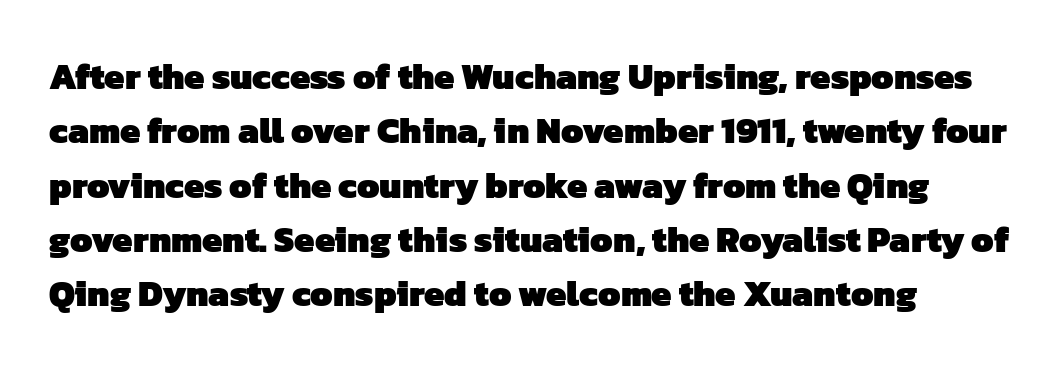
{"serif": "no", "bold": "yes", "weight": "heavy", "width": "normal", "stroke_contrast": "low", "x_height": "medium", "monospaced": "no", "underline": "no", "line_spacing": "normal", "line_spacing_ratio": 1.51, "letter_spacing": "normal", "letter_spacing_em": 0.0, "glyph_px": 36}
